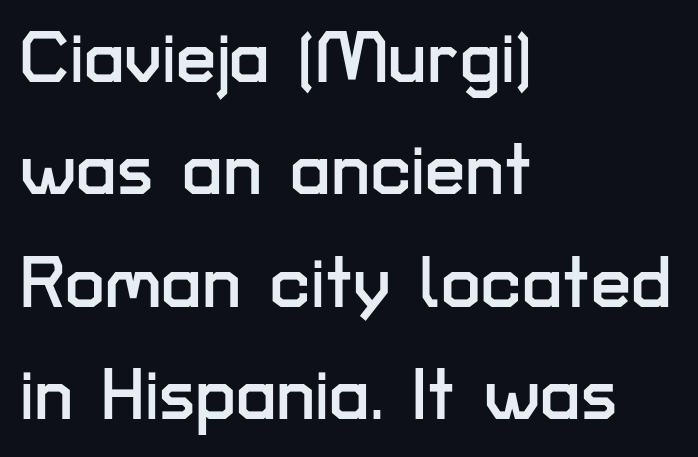
Proportional: the letters do not fall into vertical columns. Each word holds together tightly as a unit, with standard inter-letter gaps. The line-height multiplier appears to be the usual default. The rendering anchors every line to the left-hand side. A typesetter would mark this as roman, not italic.
